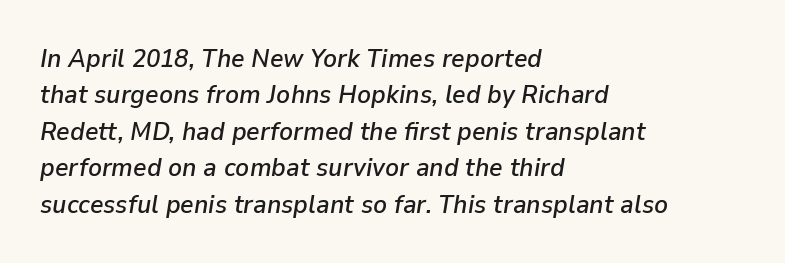
Italic: yes, the glyphs are oblique. A classic flush-left, rag-right setting is used for this passage. Type without underlining. A typesetter would call this zero additional tracking. Vertically, the passage feels balanced, rows spaced as you'd expect.
